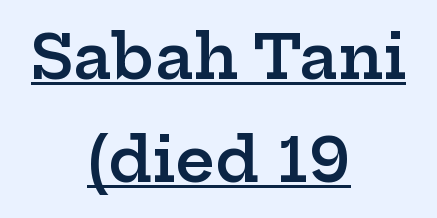
Has an underline been added? It has. Unlike italic type, these characters show no tilt at all. These lines are composed in type with serifs. The strokes are fattened partway — semibold, not bold. Spacing verdict: proportional, widths tailored to each character.
